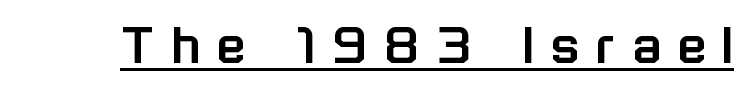
Varying glyph widths throughout — classic text-font behaviour. The typeface chosen for these lines omits serifs. The glyphs are accompanied by a horizontal stroke just below them. Glyph-to-glyph distance is far greater than everyday printed text.
